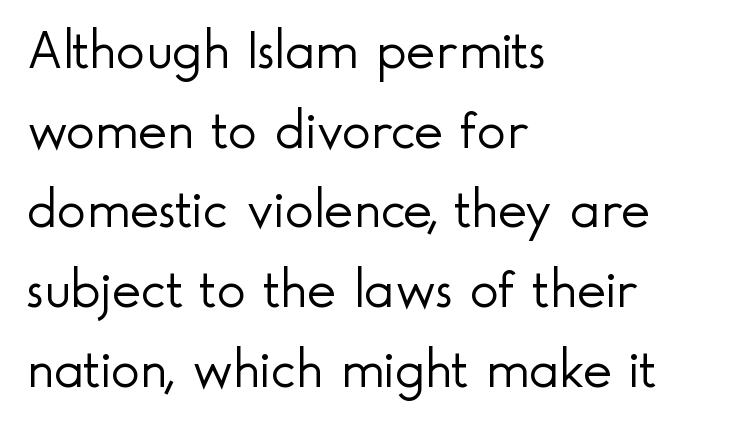
Character widths vary here, with narrow letters taking less room than wide ones. The weight would be labelled regular, book, light, or lighter still. The lines sit at an ordinary, default distance from one another. Between one letter and the next there's only the usual sliver of space. Is there any slant? The stems are plumb.
